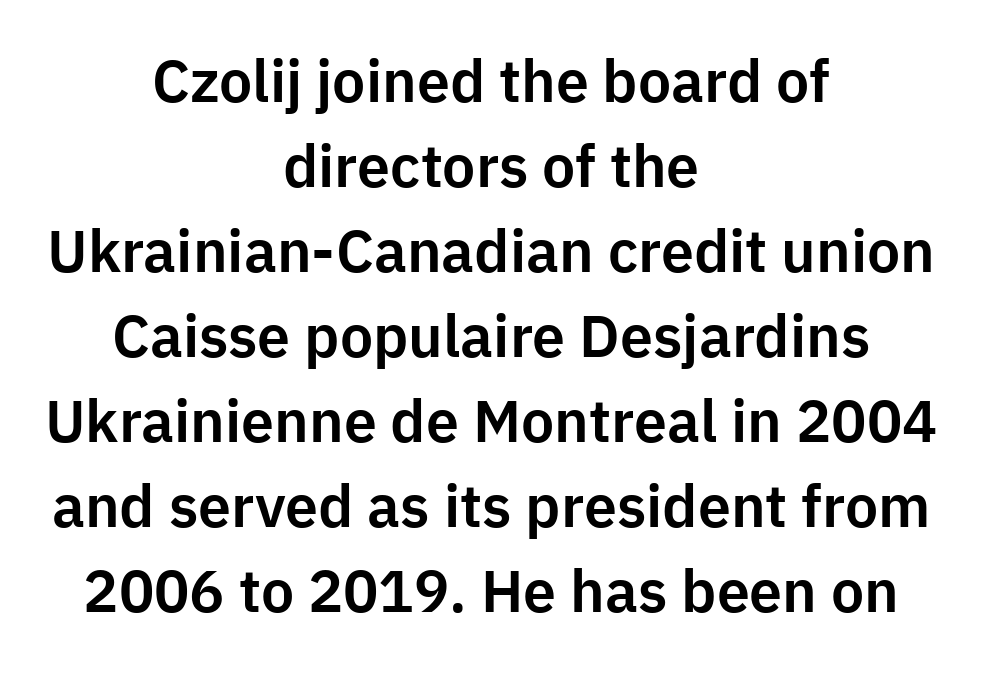
{"serif": "no", "italic": "no", "width": "normal", "stroke_contrast": "low", "x_height": "medium", "monospaced": "no", "underline": "no", "align": "center", "line_spacing": "normal", "line_spacing_ratio": 1.44, "letter_spacing": "normal", "letter_spacing_em": 0.0, "glyph_px": 59}
